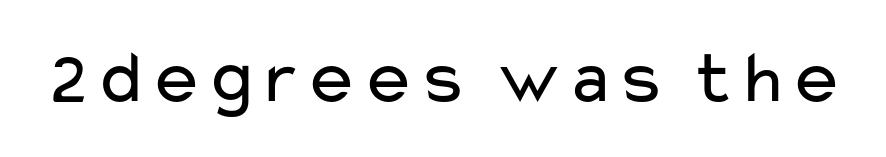
{"serif": "no", "italic": "no", "bold": "no", "weight": "regular", "width": "wide", "stroke_contrast": "low", "x_height": "medium", "monospaced": "no", "underline": "no", "letter_spacing": "normal", "letter_spacing_em": 0.0, "glyph_px": 75}
